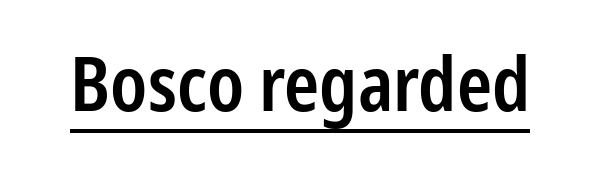
The designer went with a sans here, leaving each stem footless. What decoration does the sample have? An underline. The letters advance in unequal steps, a hallmark of proportional type. Its strokes are somewhat broadened, the hallmark of semibold type.
